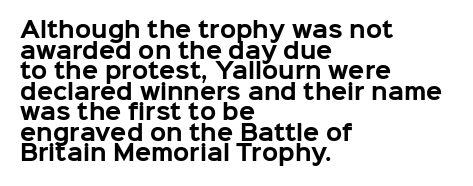
Q: Is the text bold? A: Yes.
Q: Is the text italic (slanted)? A: No, it is upright.
Q: Is the text underlined? A: No.
Q: How is the paragraph aligned? A: Left-aligned.
Q: Is the spacing between letters normal or unusually wide? A: Normal.
Q: Is the spacing between lines tight, normal or loose? A: Tight.
